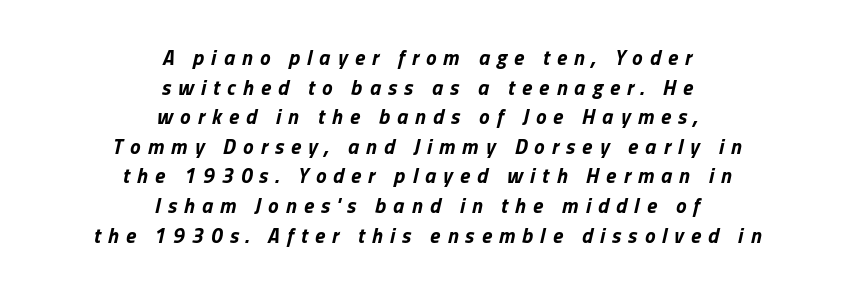
Italic: yes, the glyphs are oblique. How would I describe the line gaps? Plain and ordinary. The zone under the glyphs is completely vacant. Between one letter and the next there's a generous, obvious gap. If you folded the block vertically in half, each line would mirror itself in length. Heft: maximum for text — a bold.
